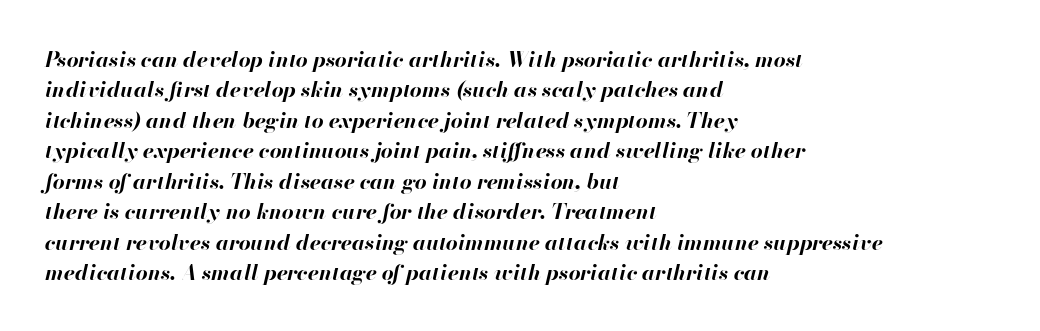
Q: Is the text bold? A: Yes.
Q: Is the text italic (slanted)? A: Yes, it leans right by about 13 degrees.
Q: Is the text underlined? A: No.
Q: How is the paragraph aligned? A: Left-aligned.
Q: Is the spacing between letters normal or unusually wide? A: Normal.
Q: Is the spacing between lines tight, normal or loose? A: Normal.
